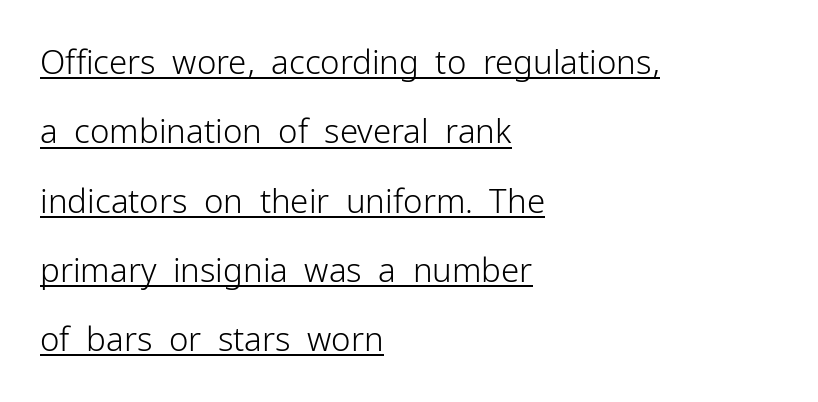
Q: Is the text bold? A: No.
Q: Is the text italic (slanted)? A: No, it is upright.
Q: Is the typeface a serif or a sans-serif typeface? A: Sans-serif.
Q: Is the text underlined? A: Yes.
Q: How is the paragraph aligned? A: Left-aligned.
Q: Is the spacing between letters normal or unusually wide? A: Normal.
Q: Is the spacing between lines tight, normal or loose? A: Loose.
Q: Width (condensed, normal, or wide)? A: Normal.
Q: Stroke contrast? A: Low.
Q: x-height? A: Medium.
Q: Monospaced? A: No.
